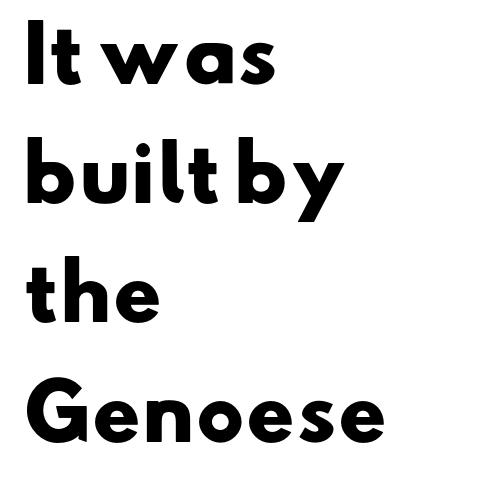
{"serif": "no", "bold": "yes", "weight": "heavy", "width": "wide", "stroke_contrast": "low", "x_height": "small", "monospaced": "no", "underline": "no", "align": "left", "line_spacing": "normal", "line_spacing_ratio": 1.59, "letter_spacing": "normal", "letter_spacing_em": 0.0, "glyph_px": 75}
